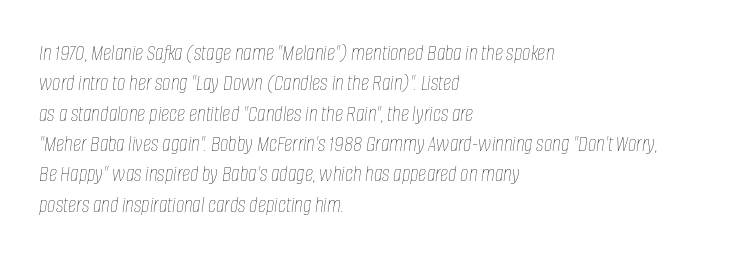
Q: Is the text bold? A: No.
Q: Is the text italic (slanted)? A: Yes, it leans right by about 8 degrees.
Q: Is the text underlined? A: No.
Q: How is the paragraph aligned? A: Left-aligned.
Q: Is the spacing between letters normal or unusually wide? A: Normal.
Q: Is the spacing between lines tight, normal or loose? A: Normal.
